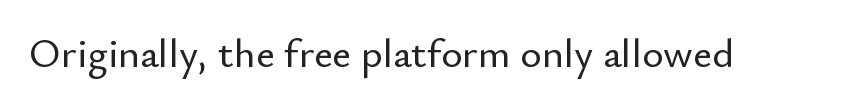
Bare-footed words on every line. The face used here is proportionally spaced, like ordinary book or web type. Nope, not italic — everything's standing straight. This rendering employs a face without finishing strokes, i.e., a sans-serif. In terms of letterspacing, this is plain default setting.
